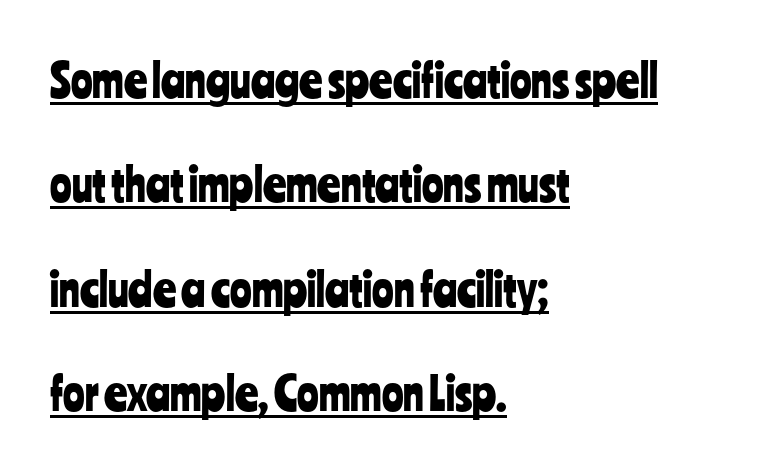
The image shows 45 px condensed sans-serif type, upright; set left-aligned, loose line spacing (2.32x), normal letter spacing, underlined; low stroke contrast and a medium x-height.
